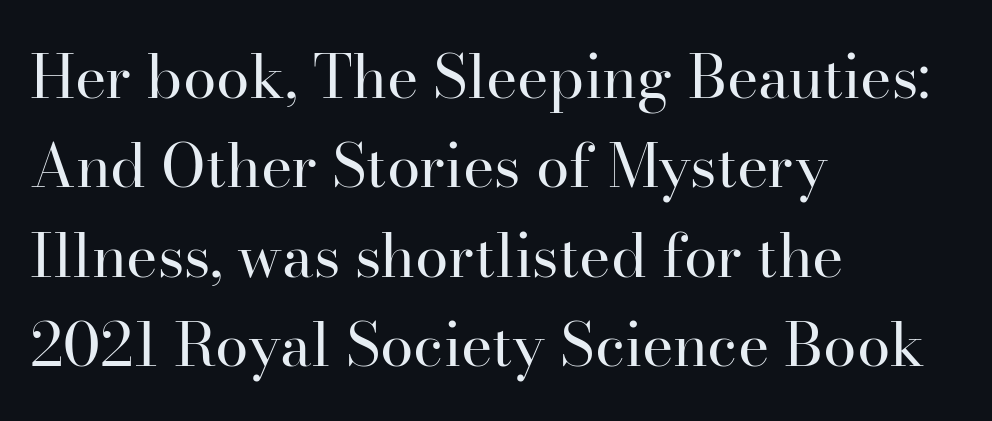
The image shows 60 px regular-weight serif type, upright; set left-aligned, normal line spacing (1.49x), normal letter spacing, not underlined; high stroke contrast and a small x-height.
